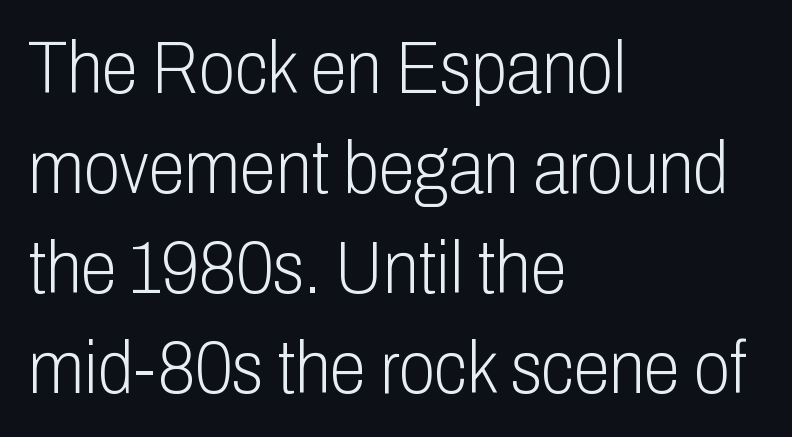
The image shows 74 px light, condensed sans-serif type, upright; set left-aligned, normal line spacing (1.35x), normal letter spacing, not underlined; low stroke contrast and a medium x-height.
